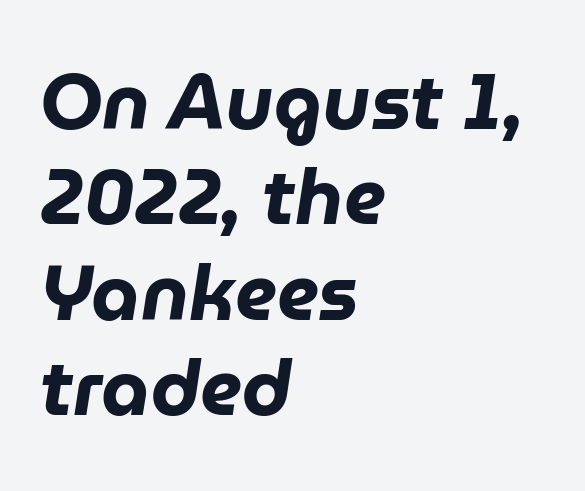
{"italic": "yes", "lean": "right", "slant_degrees": 9, "bold": "yes", "weight": "heavy", "width": "normal", "stroke_contrast": "low", "x_height": "medium", "monospaced": "no", "underline": "no", "align": "left", "line_spacing_ratio": 1.24, "letter_spacing": "normal", "letter_spacing_em": 0.0, "glyph_px": 77}
